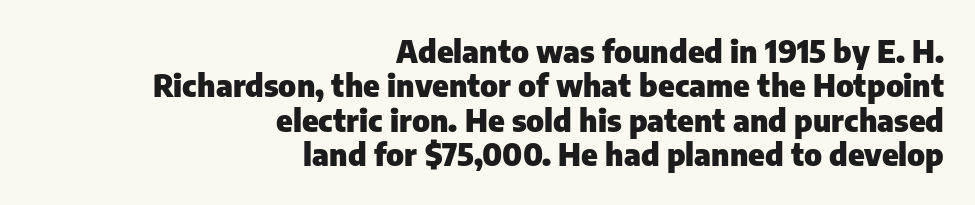
Q: Is the text bold? A: Yes.
Q: Is the text italic (slanted)? A: No, it is upright.
Q: Is the typeface a serif or a sans-serif typeface? A: Sans-serif.
Q: Is the text underlined? A: No.
Q: How is the paragraph aligned? A: Right-aligned.
Q: Is the spacing between letters normal or unusually wide? A: Normal.
Q: Is the spacing between lines tight, normal or loose? A: Tight.
Q: Width (condensed, normal, or wide)? A: Normal.
Q: Stroke contrast? A: Low.
Q: x-height? A: Medium.
Q: Monospaced? A: No.
